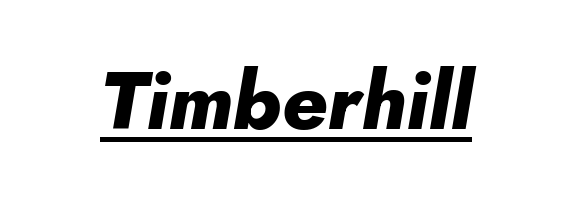
{"italic": "yes", "lean": "right", "slant_degrees": 5, "bold": "yes", "weight": "heavy", "width": "normal", "stroke_contrast": "low", "x_height": "small", "monospaced": "no", "underline": "yes", "letter_spacing": "normal", "letter_spacing_em": 0.0, "glyph_px": 80}
